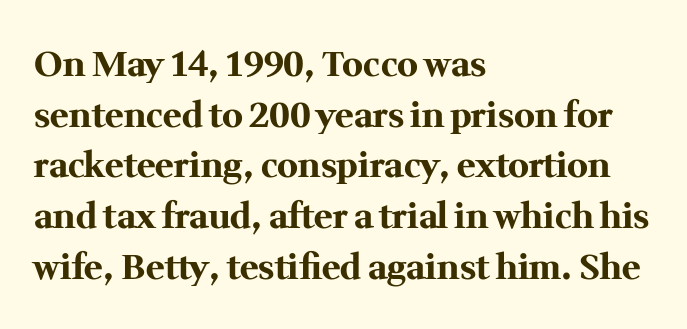
The image shows 35 px bold serif type, upright; set left-aligned, normal line spacing (1.45x), normal letter spacing, not underlined; medium stroke contrast and a medium x-height.
